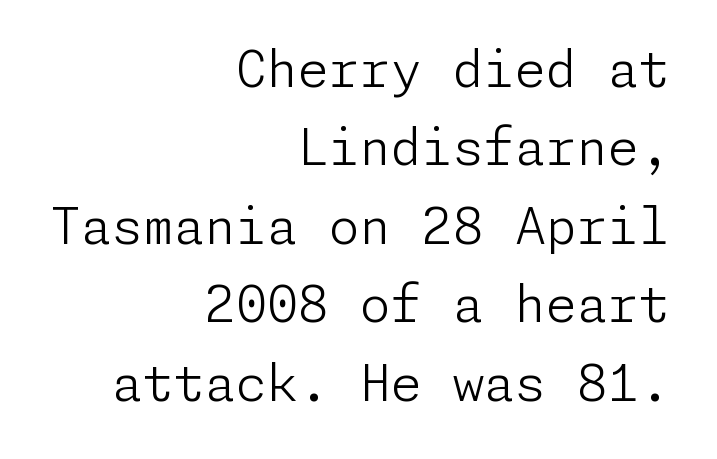
Q: Is the text bold? A: No.
Q: Is the text italic (slanted)? A: No, it is upright.
Q: Is the typeface a serif or a sans-serif typeface? A: Sans-serif.
Q: Is the text underlined? A: No.
Q: How is the paragraph aligned? A: Right-aligned.
Q: Is the spacing between letters normal or unusually wide? A: Normal.
Q: Is the spacing between lines tight, normal or loose? A: Normal.
Q: Width (condensed, normal, or wide)? A: Normal.
Q: Stroke contrast? A: Low.
Q: x-height? A: Medium.
